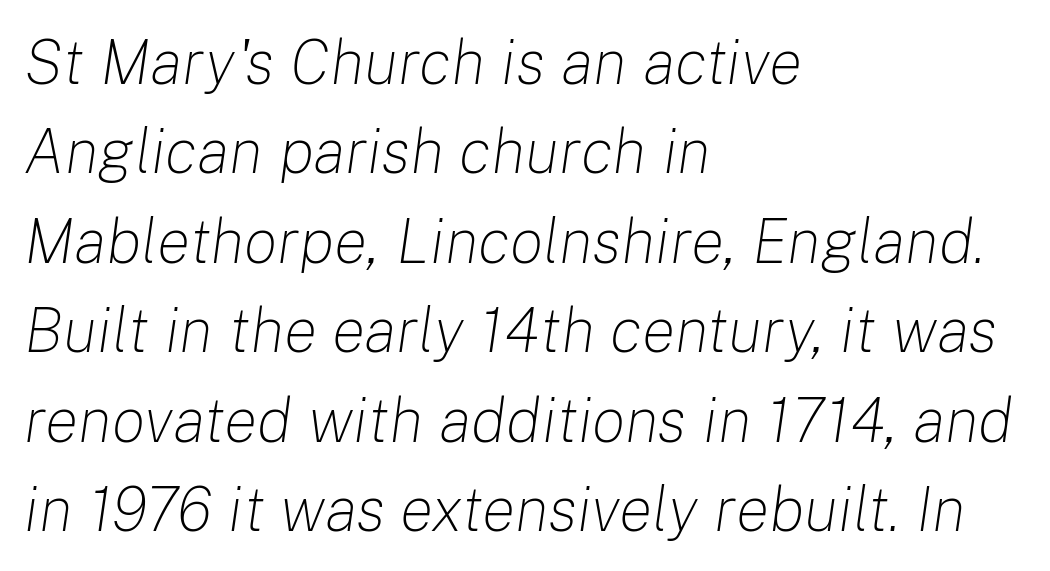
Q: Is the text bold? A: No.
Q: Is the text italic (slanted)? A: Yes, it leans right by about 8 degrees.
Q: Is the text underlined? A: No.
Q: How is the paragraph aligned? A: Left-aligned.
Q: Is the spacing between letters normal or unusually wide? A: Normal.
Q: Is the spacing between lines tight, normal or loose? A: Normal.
Q: Width (condensed, normal, or wide)? A: Normal.
Q: Stroke contrast? A: Low.
Q: x-height? A: Medium.
Q: Monospaced? A: No.
